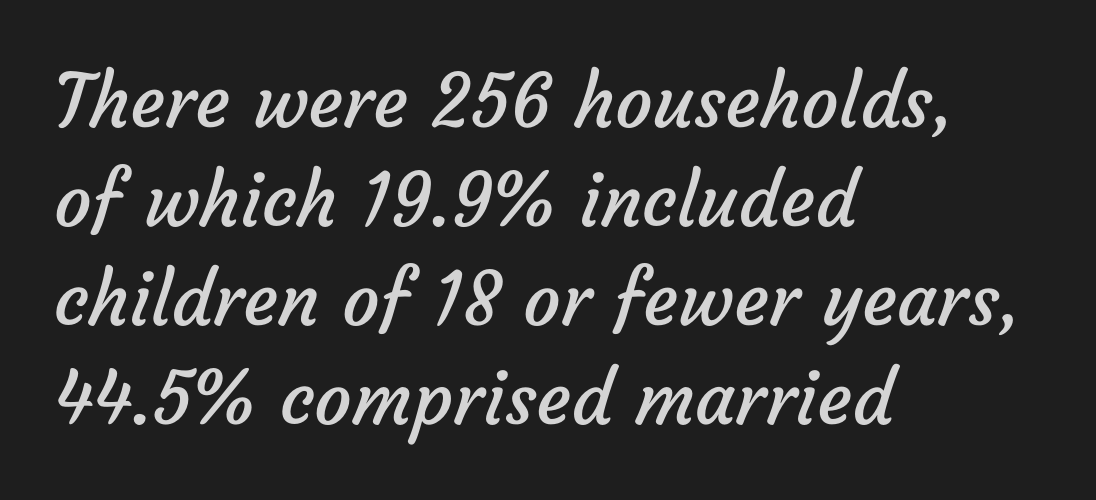
One-word summary of the alignment: left. Does the leading feel generous? No, just average. Anything drawn beneath the words? Only blank space. Is this a fixed-width face? No — the glyphs have proportional, varying widths. Note: no serifs on the glyphs.
